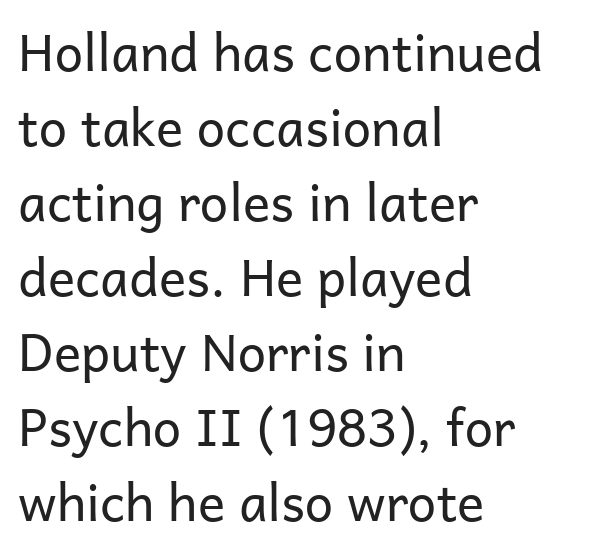
Q: Is the text bold? A: No.
Q: Is the text italic (slanted)? A: No, it is upright.
Q: Is the typeface a serif or a sans-serif typeface? A: Sans-serif.
Q: Is the text underlined? A: No.
Q: How is the paragraph aligned? A: Left-aligned.
Q: Is the spacing between letters normal or unusually wide? A: Normal.
Q: Is the spacing between lines tight, normal or loose? A: Normal.
Q: Width (condensed, normal, or wide)? A: Normal.
Q: Stroke contrast? A: Low.
Q: x-height? A: Medium.
Q: Monospaced? A: No.
